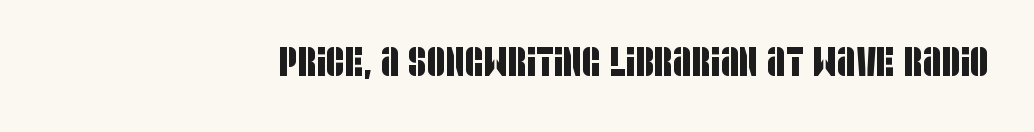
The image shows 41 px condensed sans-serif type; set normal letter spacing, not underlined; low stroke contrast and a large x-height.
